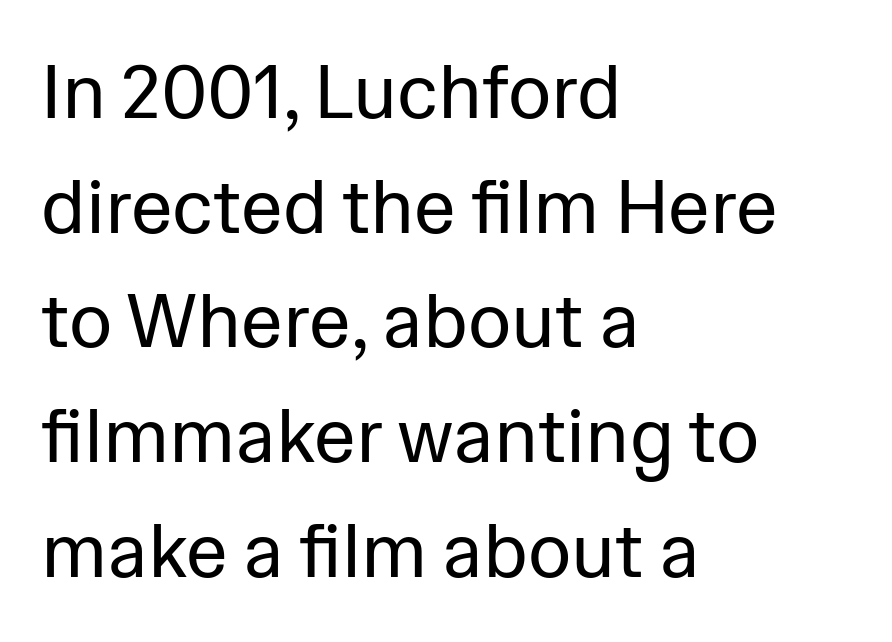
Vertical spacing — default. Proportional: the letters do not fall into vertical columns. Where is the straight margin? On the left. Examine the stroke ends and you'll find no serifs. Rendered with straight, roman letterforms.
